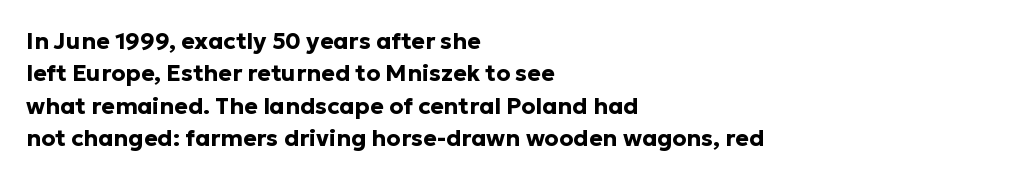
The image shows 23 px bold type, upright; set left-aligned, normal line spacing (1.41x), normal letter spacing, not underlined.
